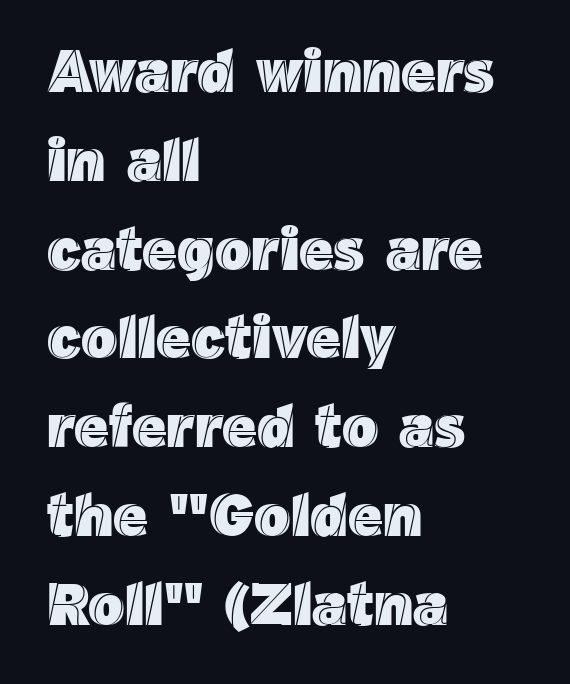
Q: Is the text italic (slanted)? A: No, it is upright.
Q: Is the text underlined? A: No.
Q: How is the paragraph aligned? A: Left-aligned.
Q: Is the spacing between letters normal or unusually wide? A: Normal.
Q: Is the spacing between lines tight, normal or loose? A: Normal.
Q: Width (condensed, normal, or wide)? A: Normal.
Q: x-height? A: Medium.
Q: Monospaced? A: No.
